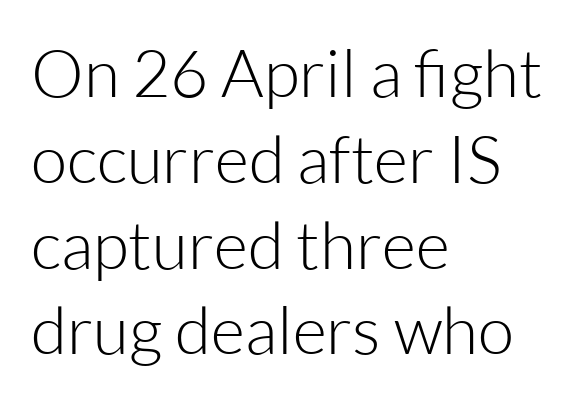
Q: Is the text bold? A: No.
Q: Is the text italic (slanted)? A: No, it is upright.
Q: Is the typeface a serif or a sans-serif typeface? A: Sans-serif.
Q: Is the text underlined? A: No.
Q: How is the paragraph aligned? A: Left-aligned.
Q: Is the spacing between letters normal or unusually wide? A: Normal.
Q: Is the spacing between lines tight, normal or loose? A: Normal.
Q: Width (condensed, normal, or wide)? A: Normal.
Q: Stroke contrast? A: Low.
Q: x-height? A: Medium.
Q: Monospaced? A: No.
